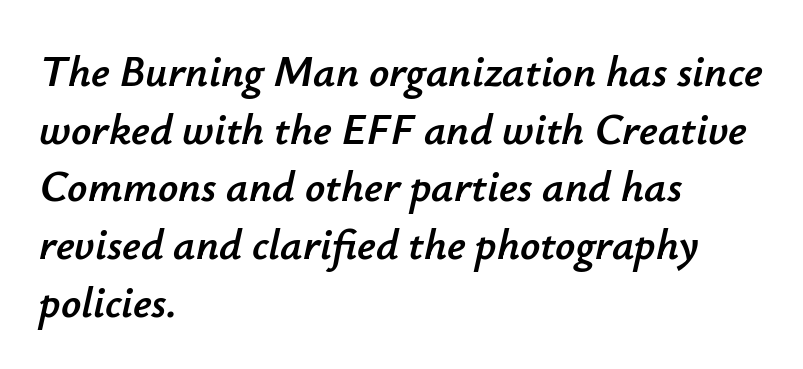
The image shows 44 px text type, italic (leaning right); set left-aligned, normal line spacing (1.31x), normal letter spacing, not underlined; low stroke contrast and a small x-height.
